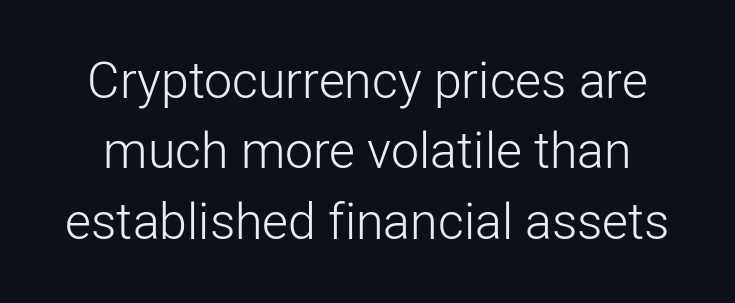
{"serif": "no", "italic": "no", "bold": "no", "weight": "light", "width": "normal", "stroke_contrast": "low", "x_height": "medium", "monospaced": "no", "underline": "no", "line_spacing": "normal", "line_spacing_ratio": 1.41, "letter_spacing": "normal", "letter_spacing_em": 0.0, "glyph_px": 50}
